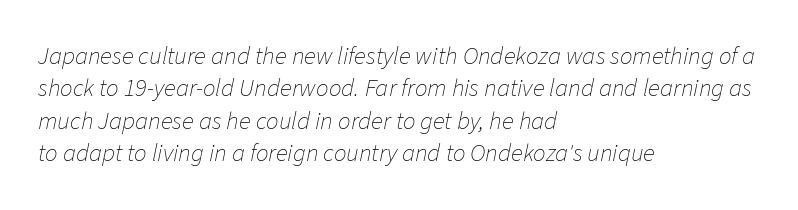
Q: Is the text bold? A: No.
Q: Is the text italic (slanted)? A: Yes, it leans right by about 11 degrees.
Q: Is the text underlined? A: No.
Q: How is the paragraph aligned? A: Left-aligned.
Q: Is the spacing between letters normal or unusually wide? A: Normal.
Q: Is the spacing between lines tight, normal or loose? A: Normal.
